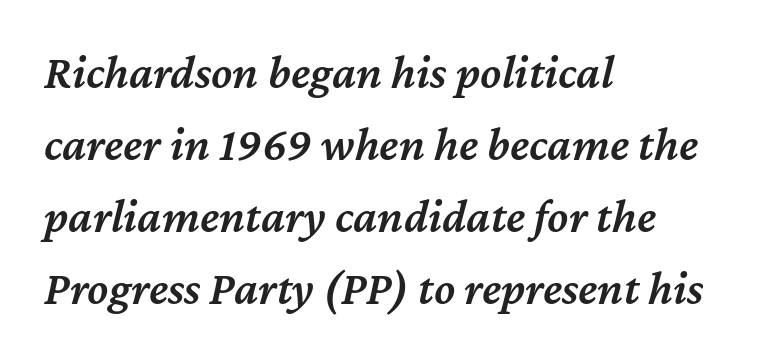
Q: Is the text bold? A: Semi-bold.
Q: Is the text italic (slanted)? A: Yes, it leans right by about 12 degrees.
Q: Is the text underlined? A: No.
Q: How is the paragraph aligned? A: Left-aligned.
Q: Is the spacing between letters normal or unusually wide? A: Normal.
Q: Is the spacing between lines tight, normal or loose? A: Normal.
Q: Width (condensed, normal, or wide)? A: Normal.
Q: Stroke contrast? A: Medium.
Q: x-height? A: Medium.
Q: Monospaced? A: No.
